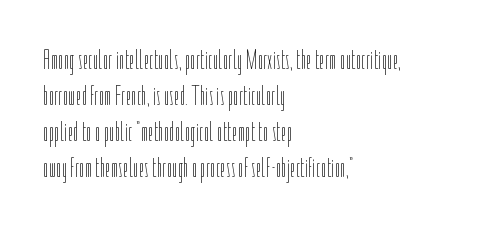
Q: Is the text bold? A: No.
Q: Is the text italic (slanted)? A: No, it is upright.
Q: Is the text underlined? A: No.
Q: How is the paragraph aligned? A: Left-aligned.
Q: Is the spacing between letters normal or unusually wide? A: Normal.
Q: Is the spacing between lines tight, normal or loose? A: Normal.
Q: Width (condensed, normal, or wide)? A: Condensed.
Q: Stroke contrast? A: Low.
Q: x-height? A: Medium.
Q: Monospaced? A: No.
